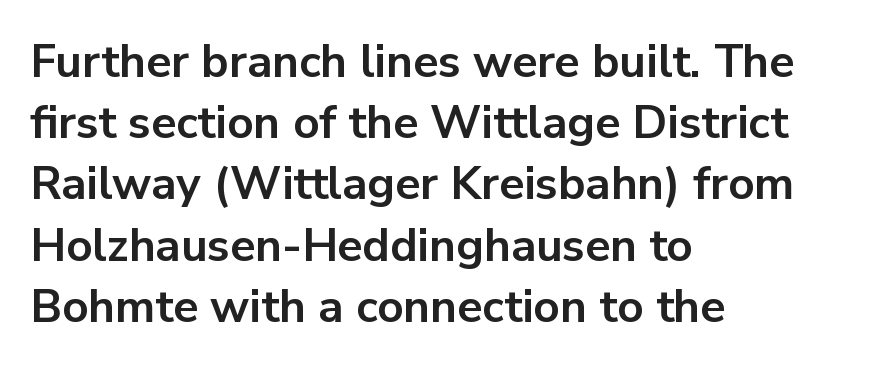
Examine the stroke ends and you'll find no serifs. Designer's note — italics off, roman on. Each row of text sits above clean, open space. The rendering uses a moderate line-height, typical for paragraphs. Is this a fixed-width face? No — the glyphs have proportional, varying widths.
